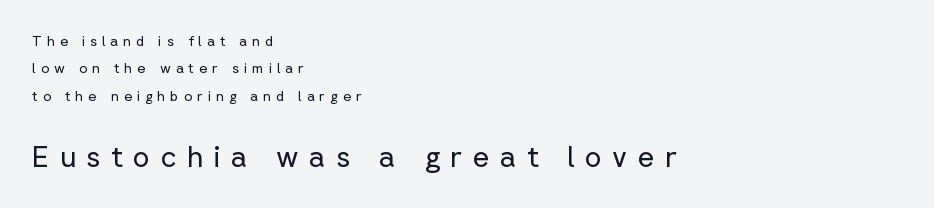
{"serif": "no", "italic": "no", "bold": "no", "weight": "regular", "width": "normal", "stroke_contrast": "low", "x_height": "medium", "monospaced": "no", "underline": "no", "align": "left", "line_spacing": "loose", "line_spacing_ratio": 1.96, "letter_spacing": "wide", "letter_spacing_em": 0.36, "larger_block": "second", "size_ratio": 2.07, "glyph_px": 29}
